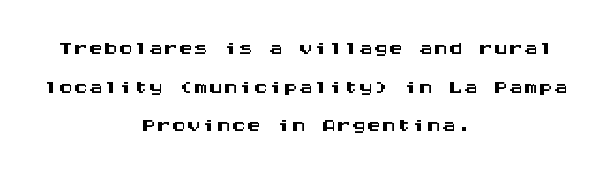
{"serif": "no", "italic": "no", "width": "wide", "stroke_contrast": "medium", "x_height": "large", "monospaced": "yes", "underline": "no", "align": "center", "line_spacing": "normal", "line_spacing_ratio": 1.29, "letter_spacing": "normal", "letter_spacing_em": 0.0, "glyph_px": 30}
